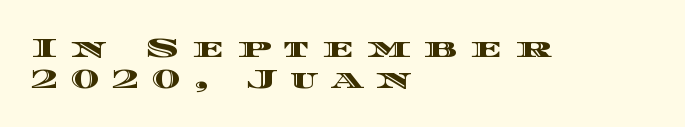
The image shows 27 px text type, upright; set left-aligned, tight line spacing (1.13x), unusually wide letter spacing (+0.48 em), not underlined.
